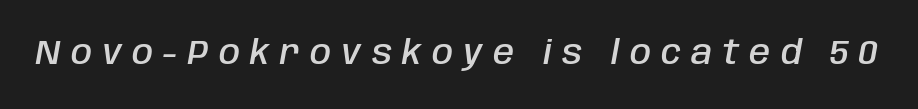
Q: Is the text bold? A: Semi-bold.
Q: Is the text italic (slanted)? A: Yes, it leans right by about 10 degrees.
Q: Is the text underlined? A: No.
Q: Is the spacing between letters normal or unusually wide? A: Unusually wide.
Q: Width (condensed, normal, or wide)? A: Condensed.
Q: Stroke contrast? A: Low.
Q: x-height? A: Large.
Q: Monospaced? A: No.
